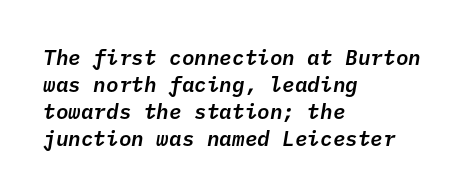
The horizontal fit of the characters is conventional and even. Rows of type keep a routine distance in the vertical direction. The lines in this sample share a left origin and differ only in where they stop. It's the slanting kind of type.
